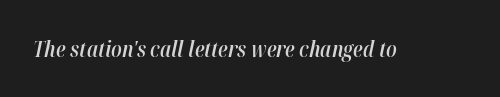
The image shows 22 px text type, italic (leaning right); set normal letter spacing, not underlined.
